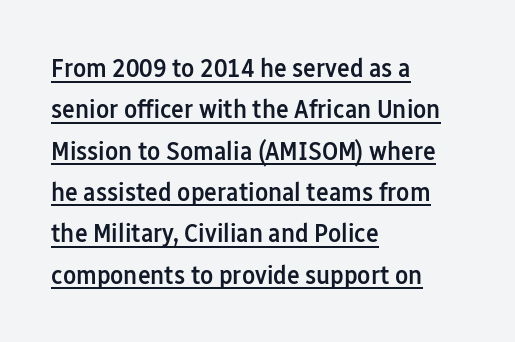
Compared with typical paragraphs, the rows here are spaced about the same. The rendering keeps characters at their native spacing. The axis of the letterforms is exactly vertical. Firm but not heavy-handed strokes: this text is semibold. The face used here appears with an underline applied.
